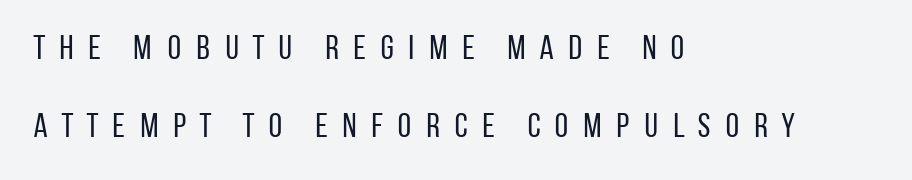
Q: Is the text bold? A: No.
Q: Is the text italic (slanted)? A: No, it is upright.
Q: Is the typeface a serif or a sans-serif typeface? A: Sans-serif.
Q: Is the text underlined? A: No.
Q: How is the paragraph aligned? A: Left-aligned.
Q: Is the spacing between letters normal or unusually wide? A: Unusually wide.
Q: Is the spacing between lines tight, normal or loose? A: Loose.
Q: Width (condensed, normal, or wide)? A: Condensed.
Q: Stroke contrast? A: Low.
Q: x-height? A: Large.
Q: Monospaced? A: No.
